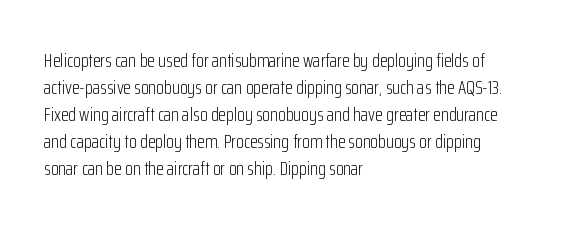
The image shows 20 px text type, upright; set left-aligned, normal line spacing (1.35x), normal letter spacing, not underlined.
